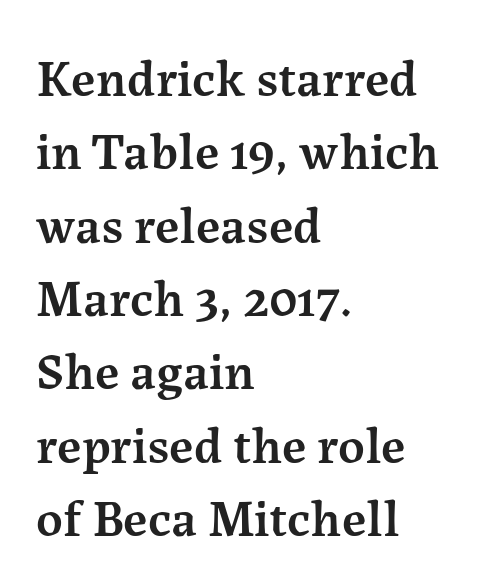
Q: Is the text bold? A: Semi-bold.
Q: Is the text italic (slanted)? A: No, it is upright.
Q: Is the typeface a serif or a sans-serif typeface? A: Serif.
Q: Is the text underlined? A: No.
Q: How is the paragraph aligned? A: Left-aligned.
Q: Is the spacing between letters normal or unusually wide? A: Normal.
Q: Is the spacing between lines tight, normal or loose? A: Normal.
Q: Width (condensed, normal, or wide)? A: Normal.
Q: Stroke contrast? A: Medium.
Q: x-height? A: Medium.
Q: Monospaced? A: No.
